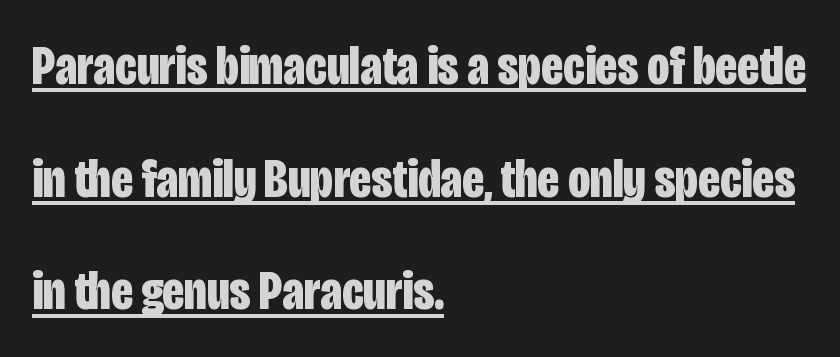
This sample uses a sans-serif face. Reading down the column, the eye jumps a long way to each next line. Does the lettering tilt? It doesn't — this is upright. A typesetter would call this zero additional tracking.
